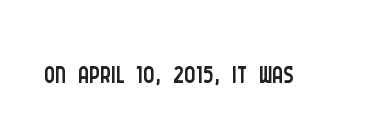
Short note: letters normally spaced. Nothing sits at the stroke ends, so this counts as sans-serif. No italicization has been applied; the sample stays upright. The rendering uses natural spacing where letterforms have individual widths. Lines of text with bare space underneath. Unbolded letterforms with no extra heft.
